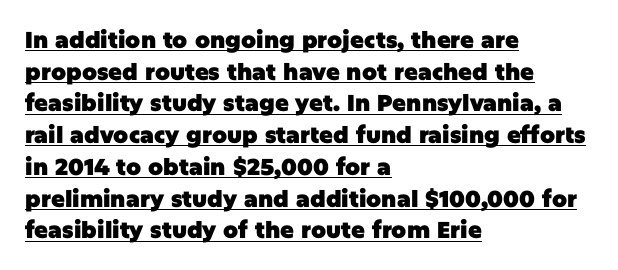
Q: Is the text bold? A: Yes.
Q: Is the text italic (slanted)? A: No, it is upright.
Q: Is the text underlined? A: Yes.
Q: How is the paragraph aligned? A: Left-aligned.
Q: Is the spacing between letters normal or unusually wide? A: Normal.
Q: Is the spacing between lines tight, normal or loose? A: Normal.
